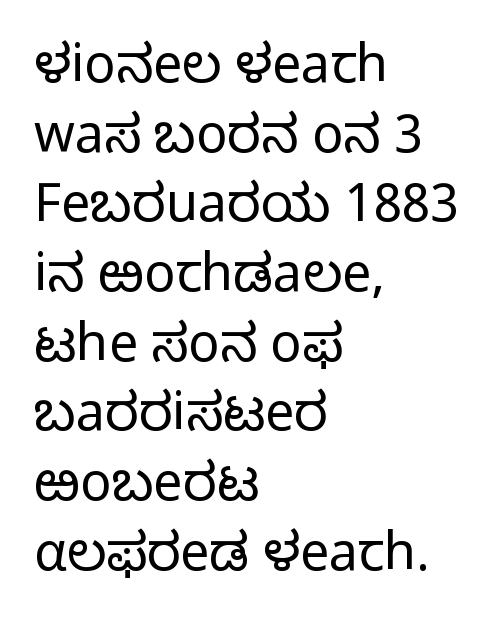
Q: Is the text bold? A: No.
Q: Is the text italic (slanted)? A: No, it is upright.
Q: Is the typeface a serif or a sans-serif typeface? A: Sans-serif.
Q: Is the text underlined? A: No.
Q: How is the paragraph aligned? A: Left-aligned.
Q: Is the spacing between letters normal or unusually wide? A: Normal.
Q: Is the spacing between lines tight, normal or loose? A: Normal.
Q: Width (condensed, normal, or wide)? A: Normal.
Q: Stroke contrast? A: Low.
Q: x-height? A: Medium.
Q: Monospaced? A: No.
